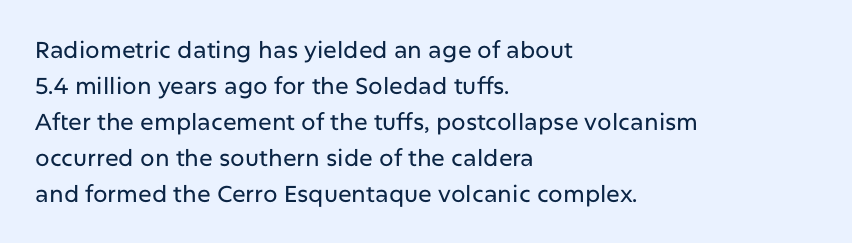
The image shows 23 px text type, upright; set left-aligned, normal line spacing (1.56x), normal letter spacing, not underlined.
